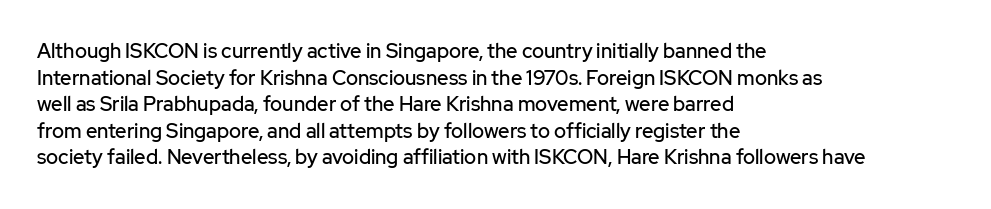
Which margin do the lines hug? The left one — the right edge is uneven. Do the letters lean? They stand straight. Students, note that the glyphs here touch the page at normal intervals. The block of text has a typical density, with ordinary space between rows. Unmarked baselines from the first word to the last.
